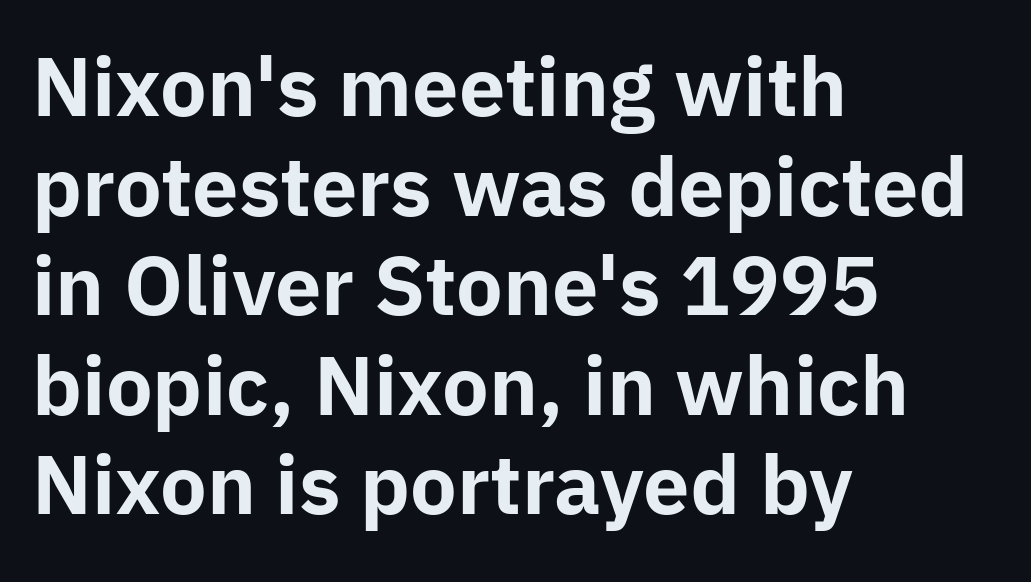
Q: Is the text bold? A: Yes.
Q: Is the text italic (slanted)? A: No, it is upright.
Q: Is the typeface a serif or a sans-serif typeface? A: Sans-serif.
Q: Is the text underlined? A: No.
Q: How is the paragraph aligned? A: Left-aligned.
Q: Is the spacing between letters normal or unusually wide? A: Normal.
Q: Is the spacing between lines tight, normal or loose? A: Normal.
Q: Width (condensed, normal, or wide)? A: Normal.
Q: Stroke contrast? A: Low.
Q: x-height? A: Medium.
Q: Monospaced? A: No.
